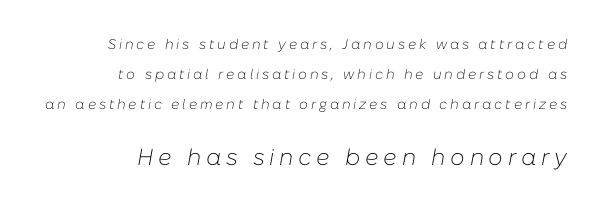
The image shows 23 px text type, italic (leaning right); set right-aligned, loose line spacing (2.13x), unusually wide letter spacing (+0.2 em), not underlined; the second (bottom) block is 1.64x larger.
